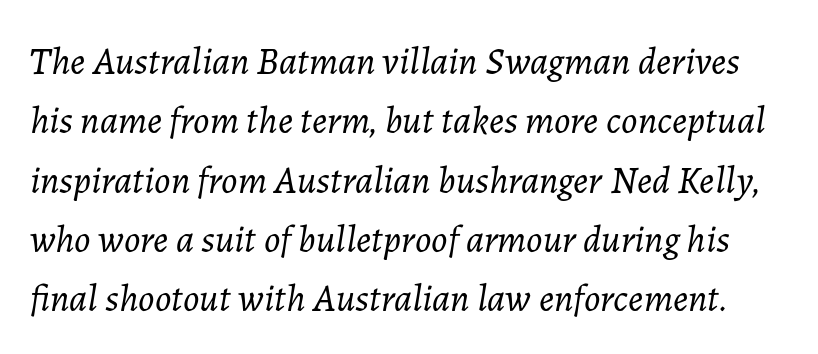
Q: Is the text bold? A: No.
Q: Is the text italic (slanted)? A: Yes, it leans right by about 7 degrees.
Q: Is the text underlined? A: No.
Q: Is the spacing between letters normal or unusually wide? A: Normal.
Q: Is the spacing between lines tight, normal or loose? A: Normal.
Q: Width (condensed, normal, or wide)? A: Normal.
Q: Stroke contrast? A: Low.
Q: x-height? A: Medium.
Q: Monospaced? A: No.
